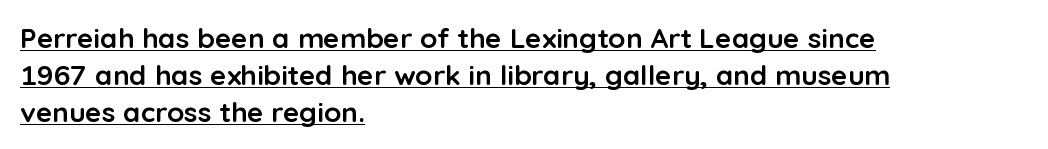
{"serif": "no", "italic": "no", "bold": "yes", "weight": "semibold", "width": "normal", "stroke_contrast": "low", "x_height": "medium", "monospaced": "no", "underline": "yes", "align": "left", "line_spacing": "normal", "line_spacing_ratio": 1.32, "letter_spacing": "normal", "letter_spacing_em": 0.0, "glyph_px": 28}
